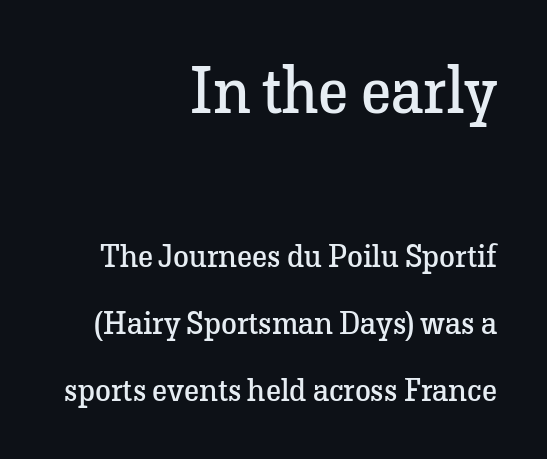
The image shows 64 px regular-weight serif type, upright; set right-aligned, loose line spacing (2.09x), normal letter spacing, not underlined; the first (top) block is 2.0x larger; low stroke contrast and a medium x-height.
